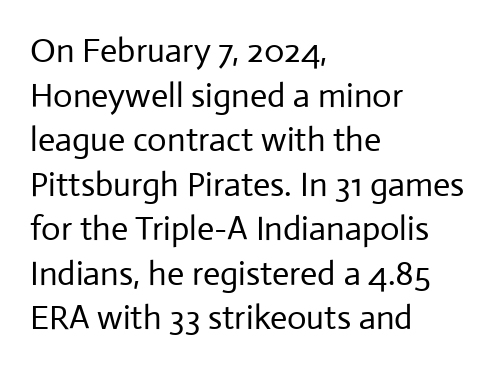
Unlike a traditional serif, this face leaves its strokes unadorned. This is roman type, the default non-slanted kind. Leading matches the norm, producing a regular column. Compared with a typical body face, this is equally light or lighter still. Is this a fixed-width face? No — the glyphs have proportional, varying widths.
